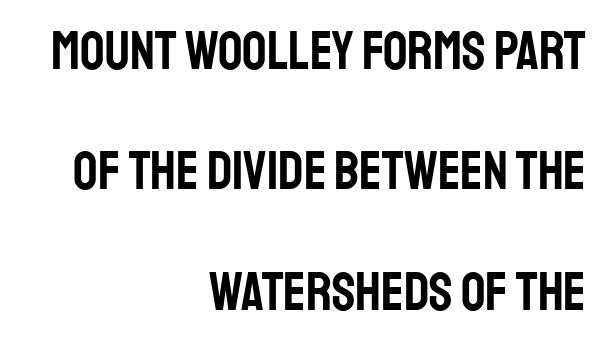
{"serif": "no", "italic": "no", "width": "condensed", "stroke_contrast": "low", "x_height": "large", "monospaced": "no", "underline": "no", "align": "right", "line_spacing": "loose", "line_spacing_ratio": 2.23, "letter_spacing": "normal", "letter_spacing_em": 0.0, "glyph_px": 54}
